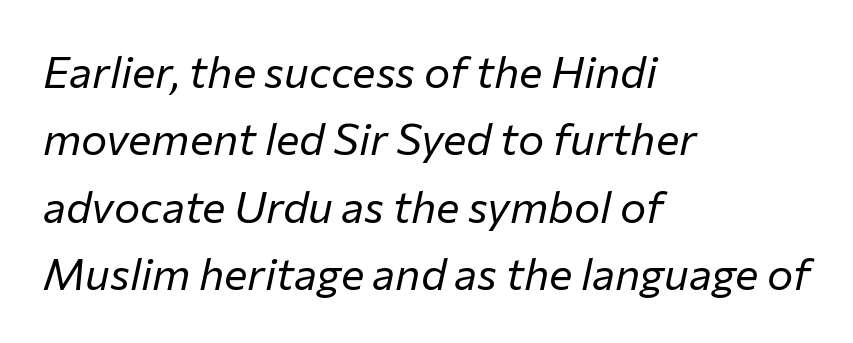
The image shows 44 px regular-weight type, italic (leaning right); set left-aligned, normal line spacing (1.53x), normal letter spacing, not underlined; low stroke contrast and a medium x-height.
